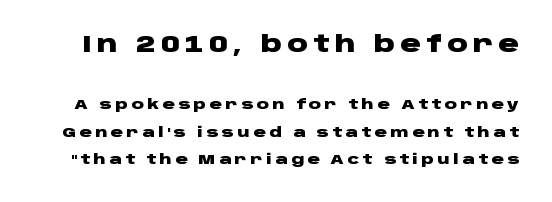
Character size in the leading block exceeds that of the trailing block. Underlining? Definitely not there. The font's upright variant was chosen for this text. The face used here is rendered with a markedly widened letterfit.
